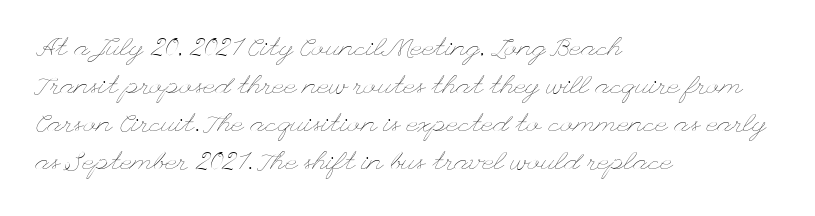
The image shows 26 px text type; set left-aligned, normal line spacing (1.46x), normal letter spacing, not underlined.
